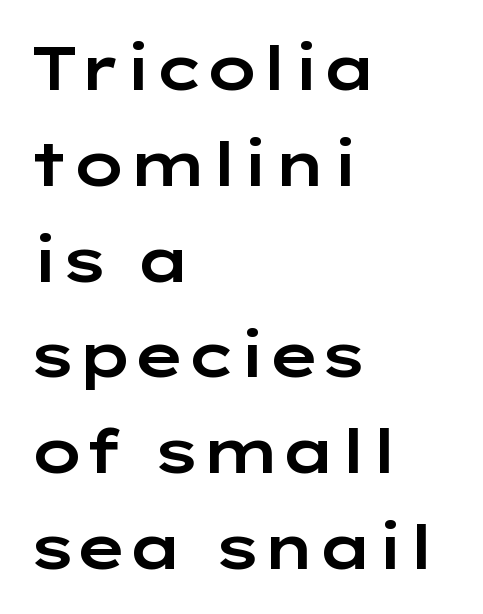
The image shows 61 px wide sans-serif type, upright; set left-aligned, normal line spacing (1.57x), normal letter spacing, not underlined; low stroke contrast and a medium x-height.
